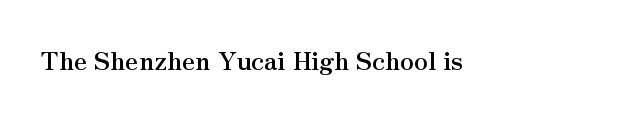
The image shows 25 px bold type, upright; set normal letter spacing, not underlined.
